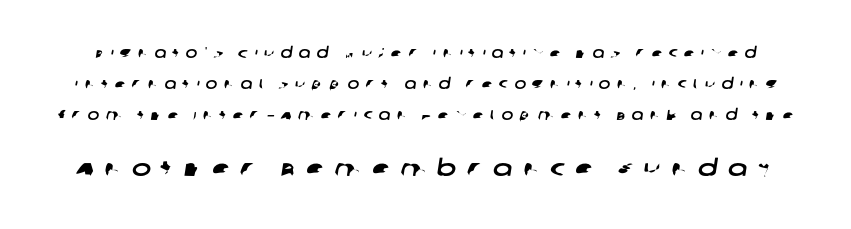
Q: Is the text underlined? A: No.
Q: Is the spacing between letters normal or unusually wide? A: Unusually wide.
Q: Is the spacing between lines tight, normal or loose? A: Loose.
Q: Which block of text is set in a larger size, the first (top) or the second (bottom)? A: The second (bottom) one.
